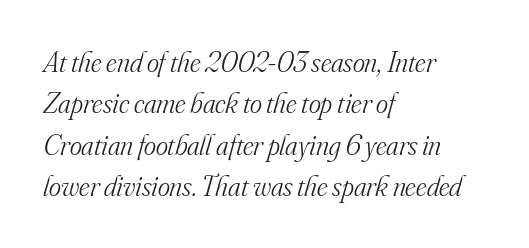
{"serif": "yes", "italic": "yes", "lean": "right", "slant_degrees": 16, "bold": "no", "weight": "light", "width": "normal", "stroke_contrast": "medium", "x_height": "small", "monospaced": "no", "underline": "no", "align": "left", "line_spacing": "normal", "line_spacing_ratio": 1.43, "letter_spacing": "normal", "letter_spacing_em": 0.0, "glyph_px": 29}
